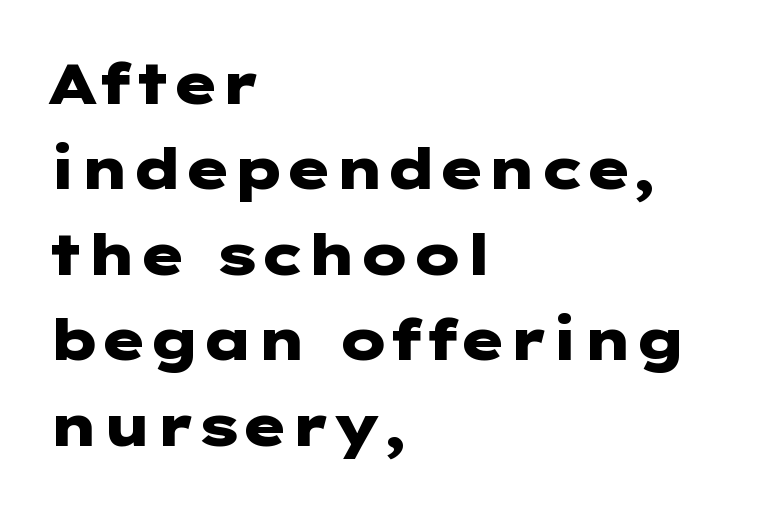
Q: Is the text bold? A: Yes.
Q: Is the text italic (slanted)? A: No, it is upright.
Q: Is the typeface a serif or a sans-serif typeface? A: Sans-serif.
Q: Is the text underlined? A: No.
Q: How is the paragraph aligned? A: Left-aligned.
Q: Is the spacing between letters normal or unusually wide? A: Normal.
Q: Is the spacing between lines tight, normal or loose? A: Normal.
Q: Width (condensed, normal, or wide)? A: Wide.
Q: Stroke contrast? A: Low.
Q: x-height? A: Medium.
